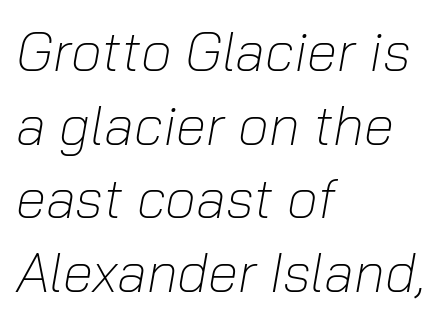
{"italic": "yes", "lean": "right", "slant_degrees": 10, "bold": "no", "weight": "light", "width": "normal", "stroke_contrast": "low", "x_height": "medium", "monospaced": "no", "underline": "no", "align": "left", "line_spacing": "normal", "line_spacing_ratio": 1.34, "letter_spacing": "normal", "letter_spacing_em": 0.0, "glyph_px": 55}
